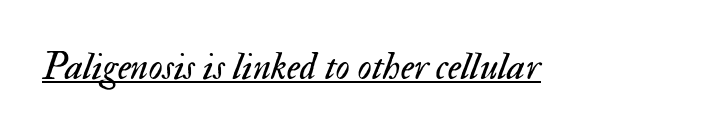
{"italic": "yes", "lean": "right", "slant_degrees": 17, "bold": "no", "weight": "regular", "width": "normal", "stroke_contrast": "medium", "x_height": "small", "monospaced": "no", "underline": "yes", "letter_spacing": "normal", "letter_spacing_em": 0.0, "glyph_px": 39}
